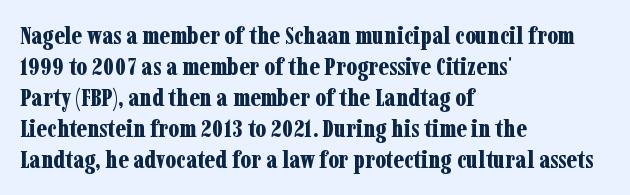
{"italic": "no", "bold": "yes", "underline": "no", "align": "left", "line_spacing_ratio": 1.24, "letter_spacing": "normal", "letter_spacing_em": 0.0, "glyph_px": 25}
